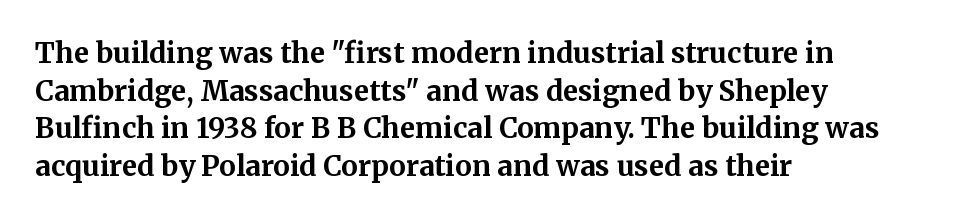
Words float on clear page, feet unadorned. The gaps between neighbouring characters are ordinary and unremarkable. Leftover space on each line is placed entirely after the last word. A serif font was chosen for this passage.
